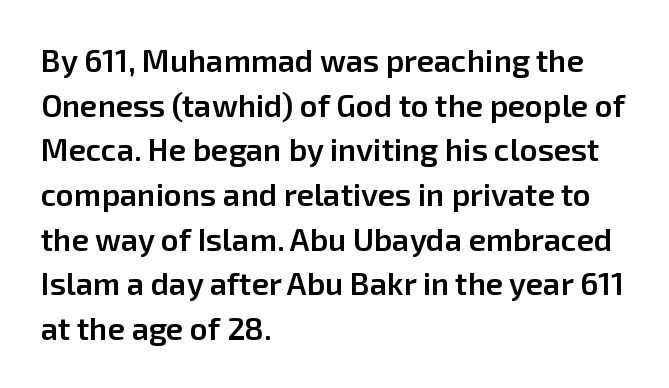
Q: Is the text bold? A: Semi-bold.
Q: Is the text italic (slanted)? A: No, it is upright.
Q: Is the typeface a serif or a sans-serif typeface? A: Sans-serif.
Q: Is the text underlined? A: No.
Q: How is the paragraph aligned? A: Left-aligned.
Q: Is the spacing between letters normal or unusually wide? A: Normal.
Q: Is the spacing between lines tight, normal or loose? A: Normal.
Q: Width (condensed, normal, or wide)? A: Normal.
Q: Stroke contrast? A: Low.
Q: x-height? A: Medium.
Q: Monospaced? A: No.
